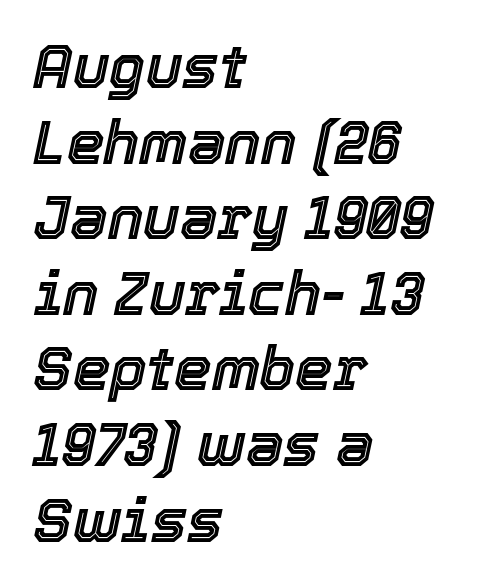
Q: Is the text italic (slanted)? A: Yes, it leans right by about 12 degrees.
Q: Is the text underlined? A: No.
Q: How is the paragraph aligned? A: Left-aligned.
Q: Is the spacing between letters normal or unusually wide? A: Normal.
Q: Is the spacing between lines tight, normal or loose? A: Normal.
Q: Width (condensed, normal, or wide)? A: Normal.
Q: x-height? A: Medium.
Q: Monospaced? A: No.
